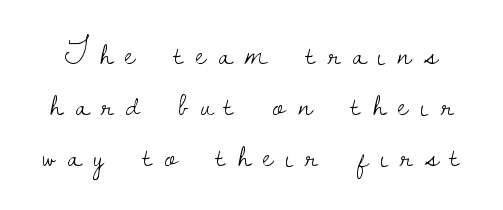
The image shows 33 px light serif type; set normal line spacing (1.55x), unusually wide letter spacing (+0.38 em), not underlined; low stroke contrast and a small x-height.
